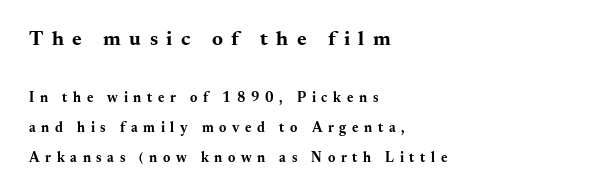
Q: Is the text bold? A: Yes.
Q: Is the text italic (slanted)? A: No, it is upright.
Q: Is the text underlined? A: No.
Q: How is the paragraph aligned? A: Left-aligned.
Q: Is the spacing between letters normal or unusually wide? A: Unusually wide.
Q: Is the spacing between lines tight, normal or loose? A: Loose.
Q: Which block of text is set in a larger size, the first (top) or the second (bottom)? A: The first (top) one.
